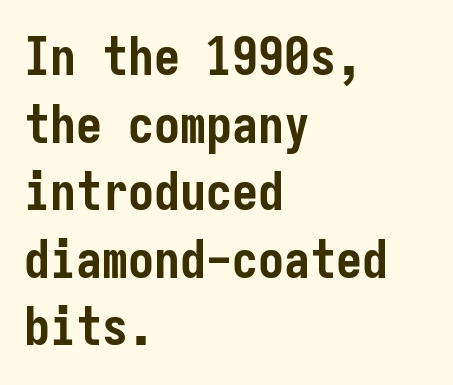
{"serif": "no", "italic": "no", "bold": "yes", "weight": "semibold", "width": "condensed", "stroke_contrast": "low", "x_height": "medium", "monospaced": "yes", "underline": "no", "align": "left", "line_spacing": "normal", "line_spacing_ratio": 1.3, "letter_spacing": "normal", "letter_spacing_em": 0.0, "glyph_px": 52}
